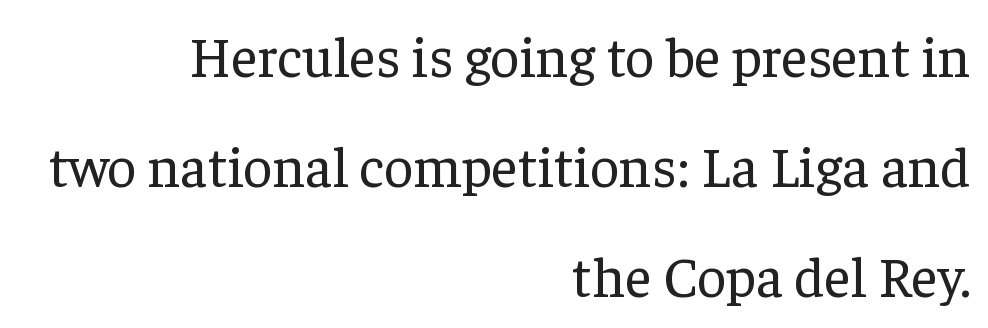
Q: Is the text bold? A: No.
Q: Is the text italic (slanted)? A: No, it is upright.
Q: Is the typeface a serif or a sans-serif typeface? A: Serif.
Q: Is the text underlined? A: No.
Q: How is the paragraph aligned? A: Right-aligned.
Q: Is the spacing between letters normal or unusually wide? A: Normal.
Q: Is the spacing between lines tight, normal or loose? A: Loose.
Q: Width (condensed, normal, or wide)? A: Normal.
Q: Stroke contrast? A: Low.
Q: x-height? A: Medium.
Q: Monospaced? A: No.
